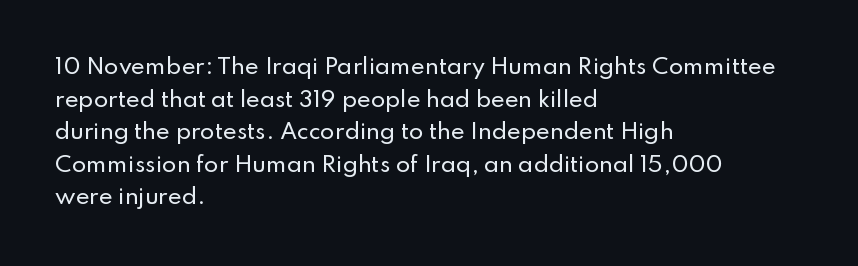
{"italic": "no", "underline": "no", "align": "left", "line_spacing": "normal", "line_spacing_ratio": 1.55, "letter_spacing": "normal", "letter_spacing_em": 0.0, "glyph_px": 21}
